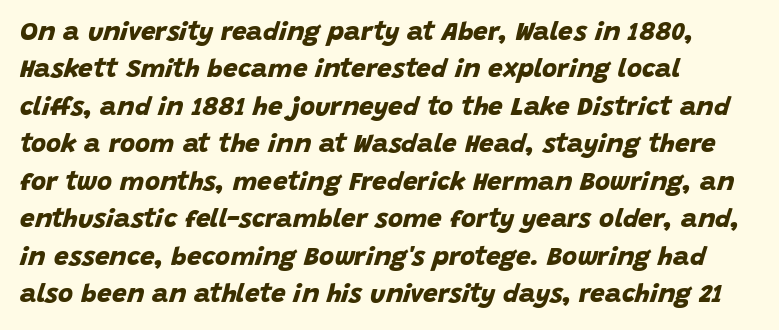
The image shows 26 px bold type; set left-aligned, normal line spacing (1.44x), normal letter spacing, not underlined.
